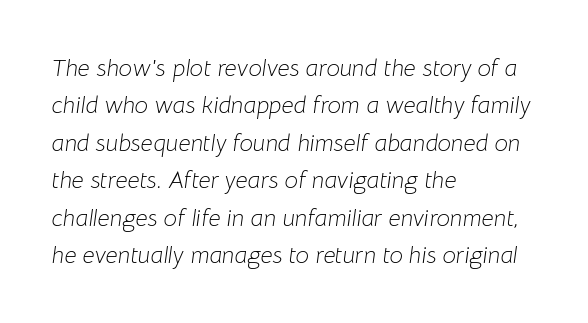
Q: Is the text bold? A: No.
Q: Is the text italic (slanted)? A: Yes, it leans right by about 8 degrees.
Q: Is the text underlined? A: No.
Q: How is the paragraph aligned? A: Left-aligned.
Q: Is the spacing between letters normal or unusually wide? A: Normal.
Q: Is the spacing between lines tight, normal or loose? A: Normal.
